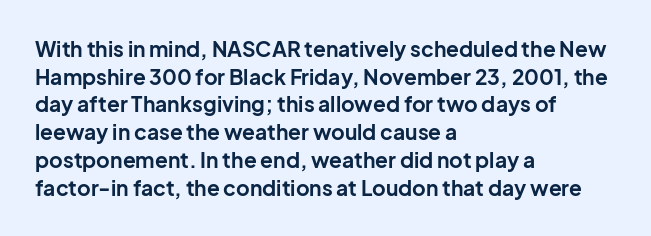
{"italic": "no", "bold": "yes", "underline": "no", "align": "left", "line_spacing": "normal", "line_spacing_ratio": 1.32, "letter_spacing": "normal", "letter_spacing_em": 0.0, "glyph_px": 21}
